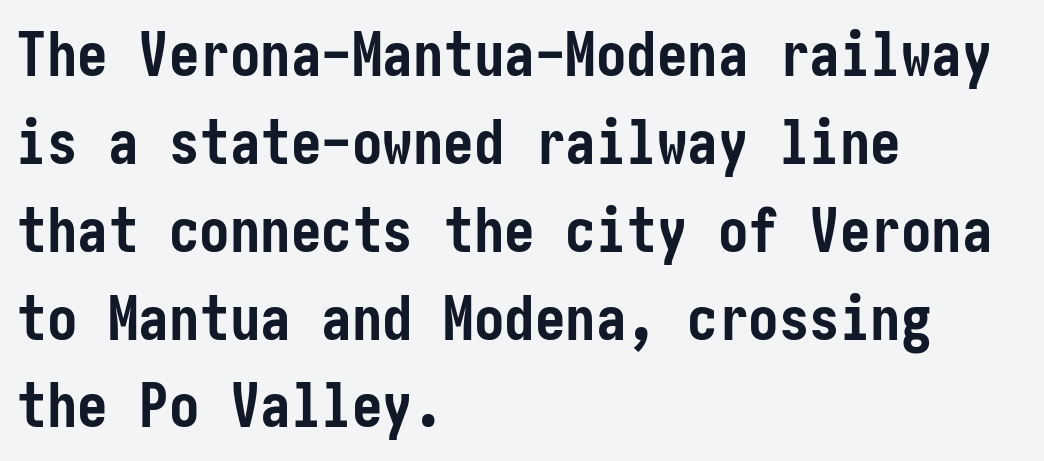
Letters rest on an invisible, unmarked baseline. This sample keeps an unexceptional amount of space between lines. Plenty of ink on the page — the face is bold. Visually the block forms a straight wall on the left and a jagged coastline on the right. In terms of posture, this sample is upright. Typographically, this falls in the sans-serif category.
